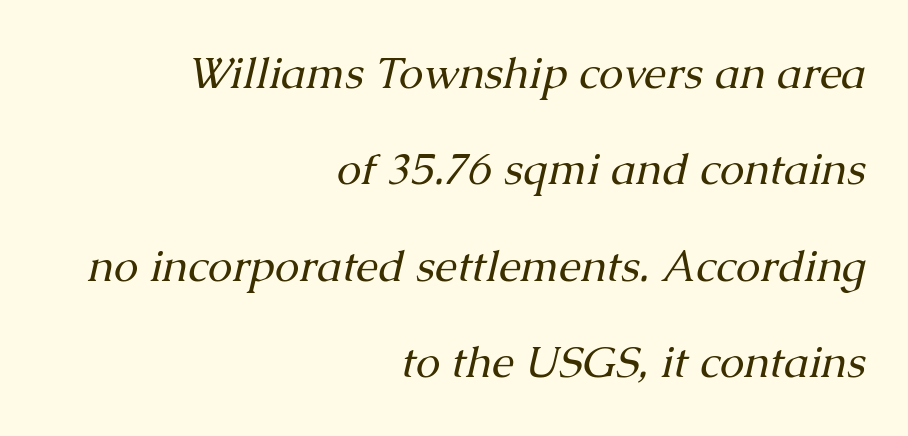
Q: Is the text bold? A: No.
Q: Is the text italic (slanted)? A: Yes, it leans right by about 13 degrees.
Q: Is the typeface a serif or a sans-serif typeface? A: Serif.
Q: Is the text underlined? A: No.
Q: How is the paragraph aligned? A: Right-aligned.
Q: Is the spacing between letters normal or unusually wide? A: Normal.
Q: Is the spacing between lines tight, normal or loose? A: Loose.
Q: Width (condensed, normal, or wide)? A: Normal.
Q: Stroke contrast? A: Medium.
Q: x-height? A: Medium.
Q: Monospaced? A: No.
